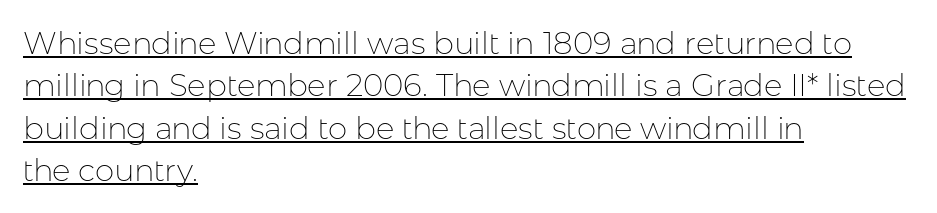
Ordinary non-slanted type is in use. Think of a printed novel: that variable character pitch is what you see here. The lines in this sample share a left origin and differ only in where they stop. Each new line begins a customary step beneath the previous one.
